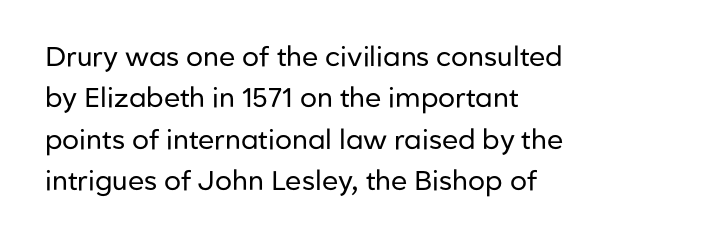
The image shows 27 px text type, upright; set left-aligned, normal line spacing (1.53x), normal letter spacing, not underlined.
